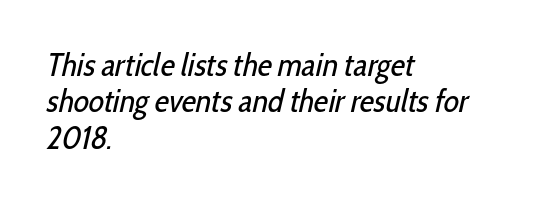
The image shows 32 px regular-weight, condensed sans-serif type; set left-aligned, tight line spacing (1.14x), normal letter spacing, not underlined; low stroke contrast and a medium x-height.
